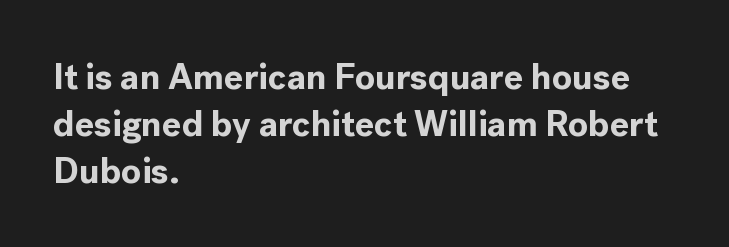
{"serif": "no", "italic": "no", "bold": "yes", "weight": "bold", "width": "normal", "x_height": "medium", "monospaced": "no", "underline": "no", "align": "left", "line_spacing": "normal", "line_spacing_ratio": 1.3, "letter_spacing": "normal", "letter_spacing_em": 0.0, "glyph_px": 36}
